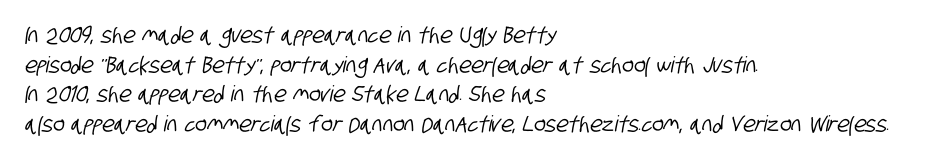
There is no visible air inserted between adjacent glyphs. Each line starts at the same left margin while the right side varies. The gap between lines stays unmarked. Vertical spacing — default.
